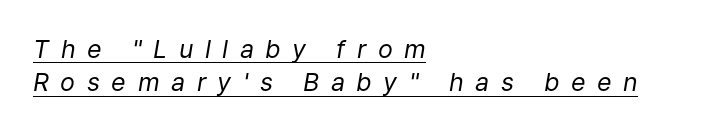
Compared with undecorated copy, this sample adds a rule below the words. Compared with typical body copy, the letter spacing here is much looser. Stem width sits at or under what a default text font uses. Notice how the passage keeps a crisp vertical edge on the left only. Style check: oblique. A typesetter would call this leading conventional body-copy spacing.
